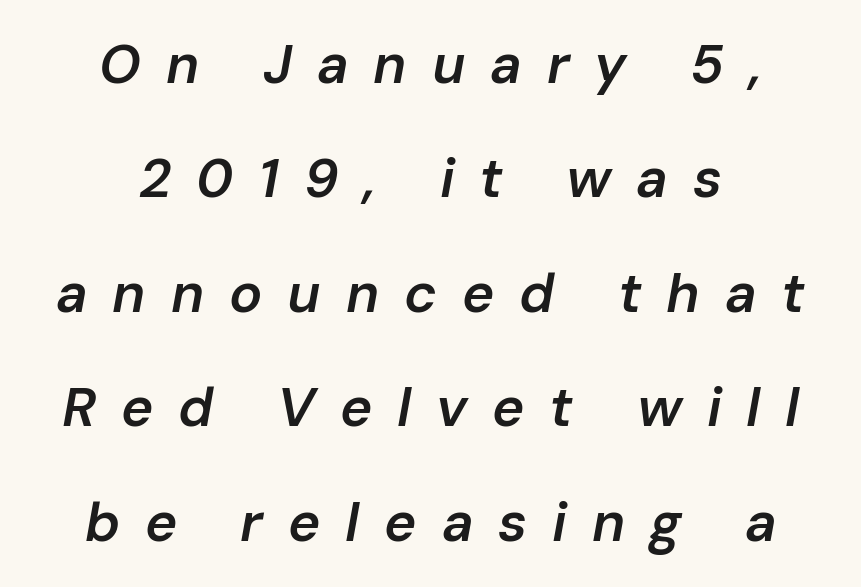
{"italic": "yes", "lean": "right", "slant_degrees": 10, "bold": "semi", "weight": "semibold", "width": "normal", "stroke_contrast": "low", "x_height": "medium", "monospaced": "no", "underline": "no", "align": "center", "line_spacing": "loose", "line_spacing_ratio": 2.08, "letter_spacing": "wide", "letter_spacing_em": 0.45, "glyph_px": 55}
